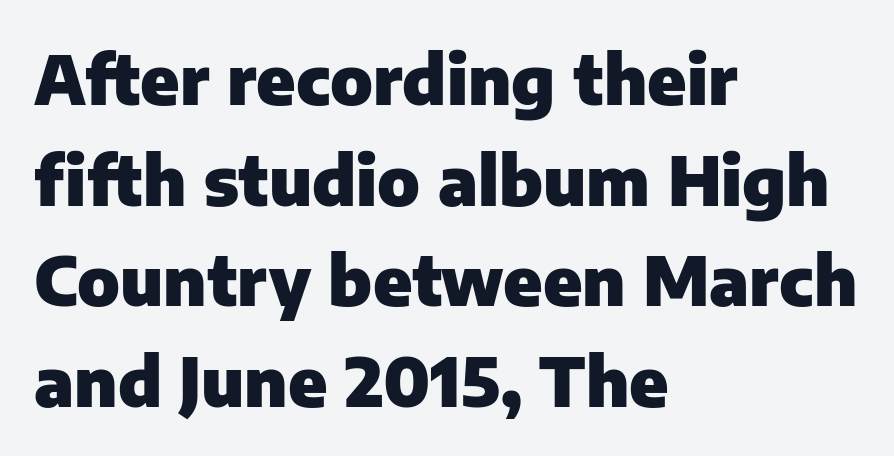
The font family rendered here belongs to the sans-serif group. The baseline area is clear. The rows are spaced the way most documents space them. The horizontal fit of the characters is conventional and even. Horizontally, the lines are justified to the leading edge only.
